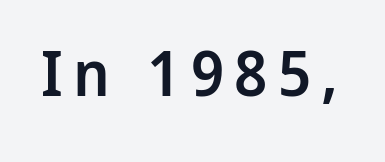
The image shows 63 px semibold sans-serif type, upright; set not underlined; low stroke contrast and a medium x-height.
